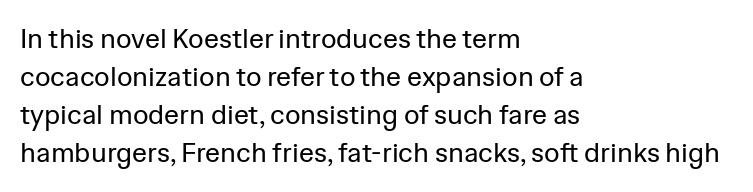
The image shows 27 px text type, upright; set left-aligned, normal line spacing (1.41x), normal letter spacing, not underlined.
